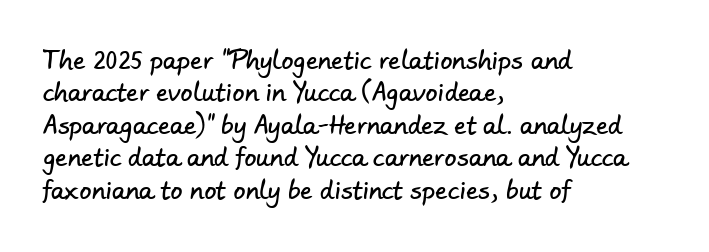
{"underline": "no", "align": "left", "line_spacing": "normal", "line_spacing_ratio": 1.35, "letter_spacing": "normal", "letter_spacing_em": 0.0, "glyph_px": 24}
